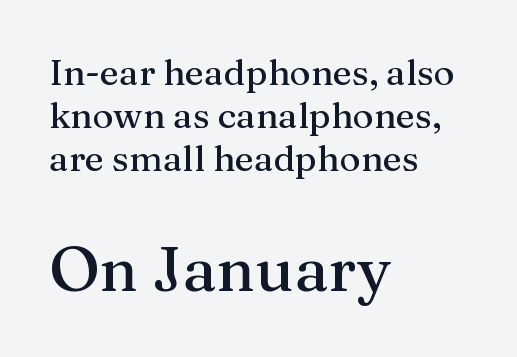
These lines stack with their left ends in a neat column. In terms of letterspacing, this is plain default setting. Every character sits straight up, as roman type does. You get the small type first, then a jump to larger type. This sample has the flowing, uneven cadence of proportional lettering.
